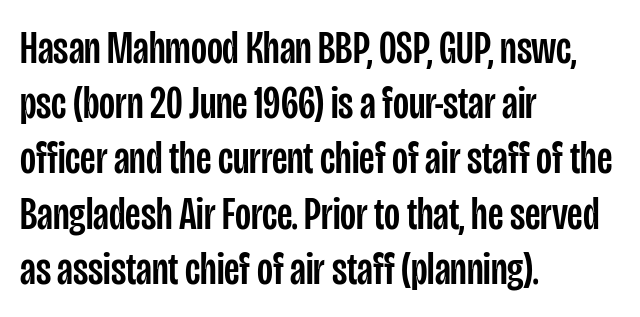
The image shows 46 px condensed sans-serif type, upright; set left-aligned, line spacing 1.2x, normal letter spacing, not underlined; low stroke contrast and a large x-height.
